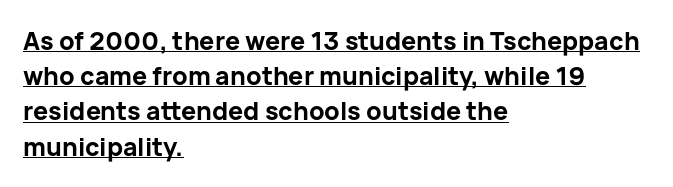
Q: Is the text bold? A: Yes.
Q: Is the text italic (slanted)? A: No, it is upright.
Q: Is the text underlined? A: Yes.
Q: How is the paragraph aligned? A: Left-aligned.
Q: Is the spacing between letters normal or unusually wide? A: Normal.
Q: Is the spacing between lines tight, normal or loose? A: Normal.
